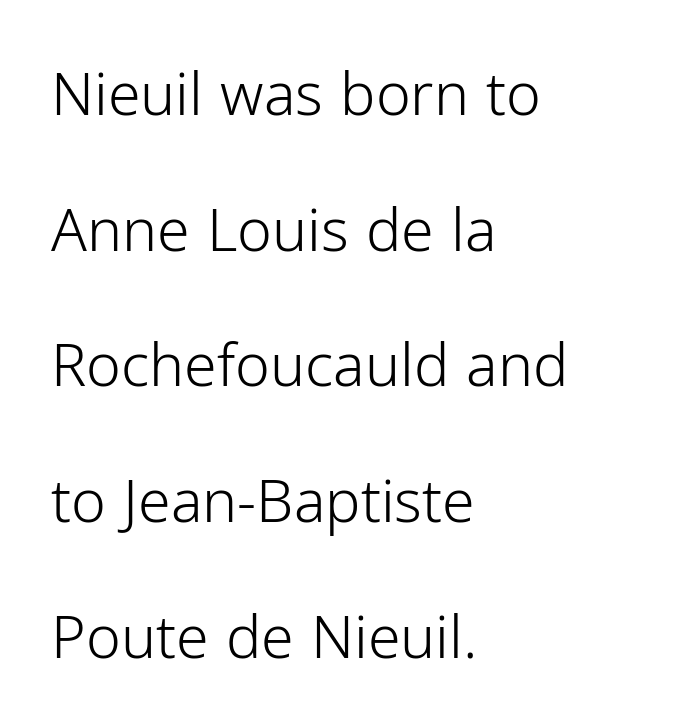
{"serif": "no", "italic": "no", "bold": "no", "weight": "light", "width": "normal", "stroke_contrast": "low", "x_height": "medium", "monospaced": "no", "underline": "no", "align": "left", "line_spacing": "loose", "line_spacing_ratio": 2.3, "letter_spacing": "normal", "letter_spacing_em": 0.0, "glyph_px": 59}
